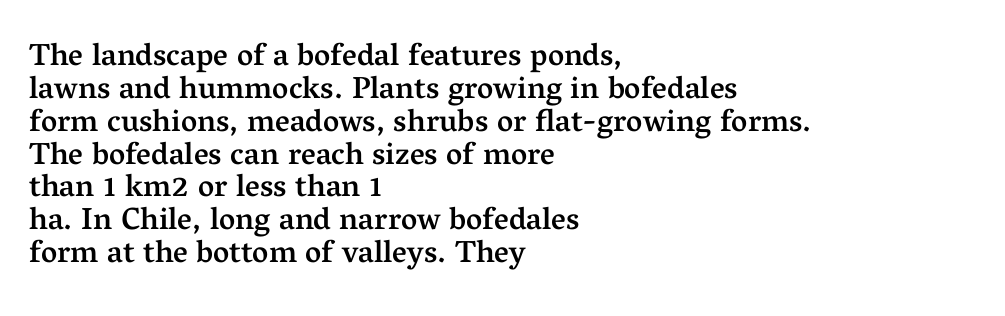
Q: Is the text bold? A: Semi-bold.
Q: Is the text italic (slanted)? A: No, it is upright.
Q: Is the typeface a serif or a sans-serif typeface? A: Serif.
Q: Is the text underlined? A: No.
Q: How is the paragraph aligned? A: Left-aligned.
Q: Is the spacing between letters normal or unusually wide? A: Normal.
Q: Is the spacing between lines tight, normal or loose? A: Tight.
Q: Width (condensed, normal, or wide)? A: Normal.
Q: Stroke contrast? A: Medium.
Q: x-height? A: Medium.
Q: Monospaced? A: No.
